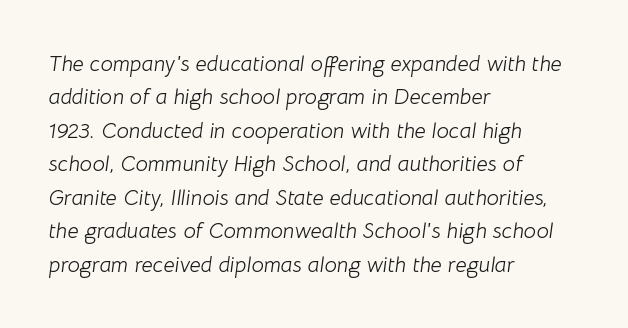
Each word holds together tightly as a unit, with standard inter-letter gaps. Type without underlining. One-word summary of the alignment: left. How would I describe the line gaps? Plain and ordinary. Heft: none added — not bold. The font's italic variant was chosen for this text.
